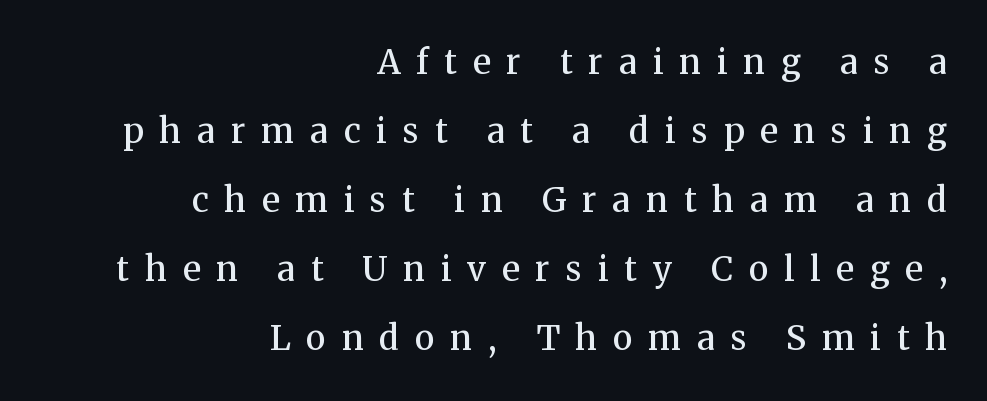
The image shows 34 px semibold serif type, upright; set right-aligned, loose line spacing (2.03x), unusually wide letter spacing (+0.47 em), not underlined; medium stroke contrast and a medium x-height.
